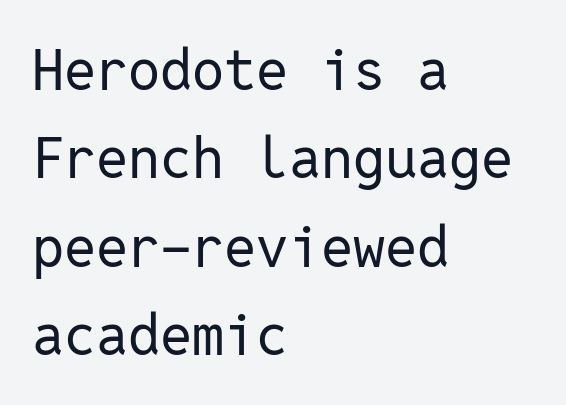
The image shows 57 px regular-weight sans-serif type, upright, monospaced; set left-aligned, normal line spacing (1.55x), normal letter spacing, not underlined; low stroke contrast and a medium x-height.
